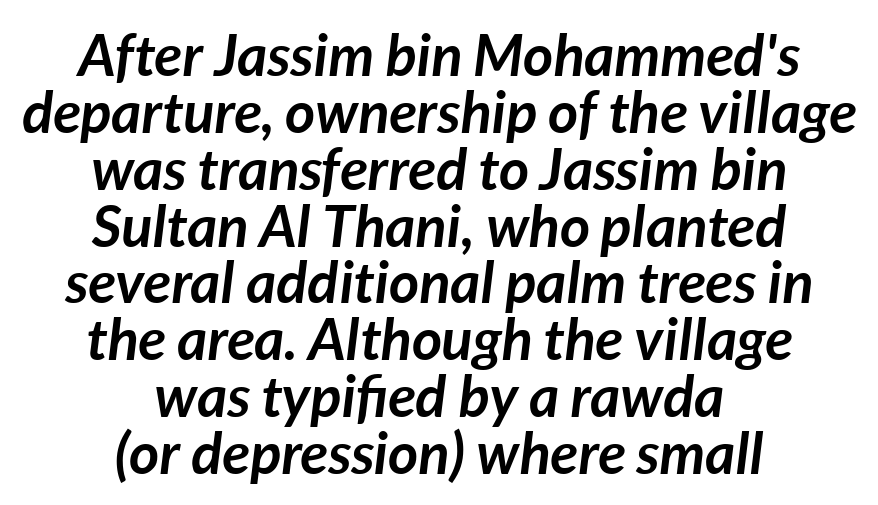
Q: Is the text bold? A: Yes.
Q: Is the text italic (slanted)? A: Yes, it leans right by about 7 degrees.
Q: Is the text underlined? A: No.
Q: How is the paragraph aligned? A: Centered.
Q: Is the spacing between letters normal or unusually wide? A: Normal.
Q: Is the spacing between lines tight, normal or loose? A: Tight.
Q: Width (condensed, normal, or wide)? A: Normal.
Q: Stroke contrast? A: Low.
Q: x-height? A: Medium.
Q: Monospaced? A: No.
